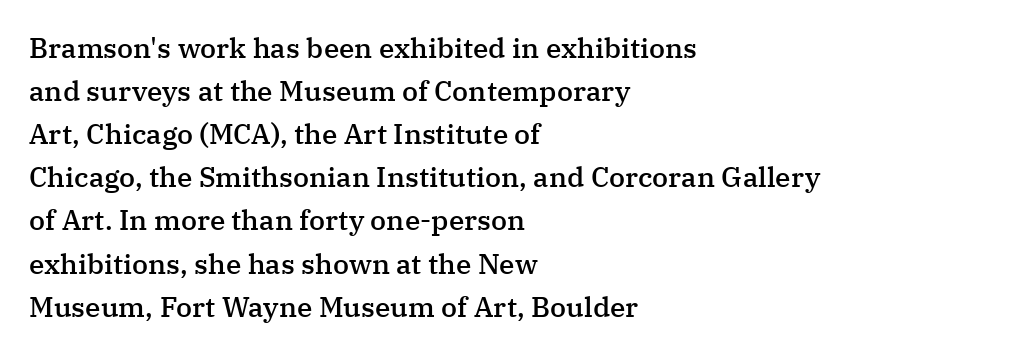
{"serif": "yes", "italic": "no", "bold": "semi", "weight": "semibold", "width": "normal", "stroke_contrast": "medium", "x_height": "medium", "monospaced": "no", "underline": "no", "align": "left", "line_spacing": "normal", "line_spacing_ratio": 1.54, "letter_spacing": "normal", "letter_spacing_em": 0.0, "glyph_px": 28}
